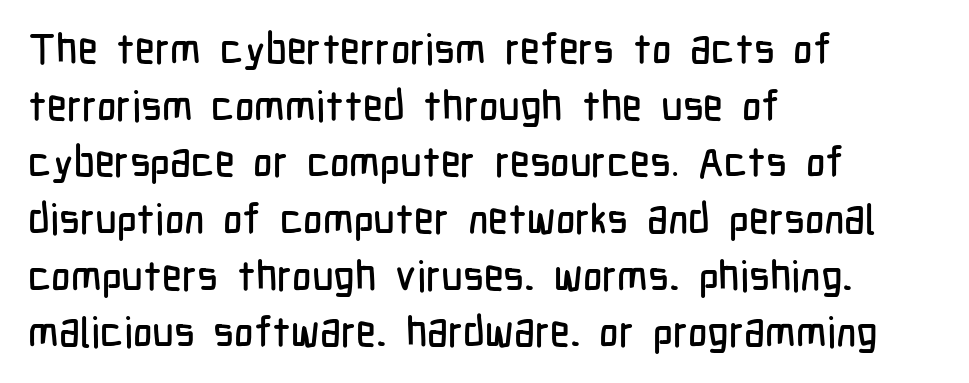
Descender tails drop into unmarked territory. The block of text has a typical density, with ordinary space between rows. These lines were composed using upright roman letters. Compared with typical body copy, the letter spacing here is the same. This is sans-serif lettering, the kind often seen on screens and signage. Does the copy run flush right? No — it runs flush left.
